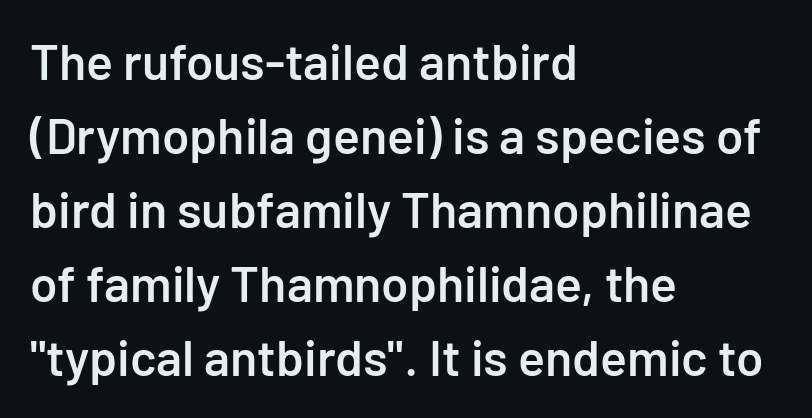
The image shows 50 px semibold sans-serif type, upright; set left-aligned, normal line spacing (1.48x), normal letter spacing, not underlined; low stroke contrast and a medium x-height.
